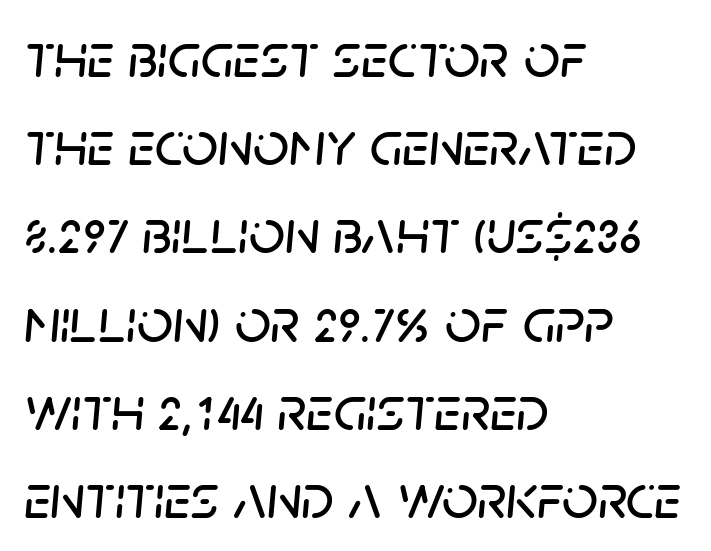
The image shows 63 px text type, italic (leaning right); set left-aligned, normal line spacing (1.4x), normal letter spacing, not underlined; low stroke contrast and a large x-height.
